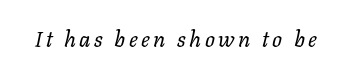
Q: Is the text bold? A: No.
Q: Is the text italic (slanted)? A: Yes, it leans right by about 11 degrees.
Q: Is the text underlined? A: No.
